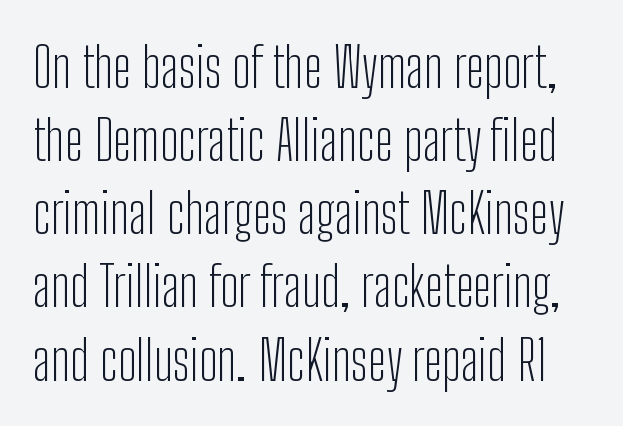
The image shows 55 px light, condensed sans-serif type, upright; set normal line spacing (1.33x), normal letter spacing, not underlined; low stroke contrast and a medium x-height.
